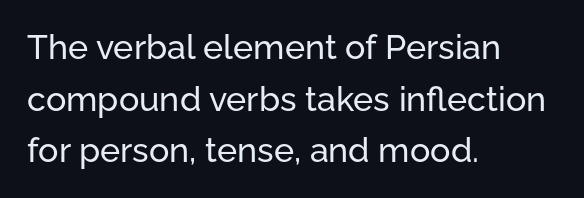
The image shows 34 px sans-serif type, upright; set left-aligned, normal line spacing (1.52x), normal letter spacing, not underlined; low stroke contrast and a medium x-height.
